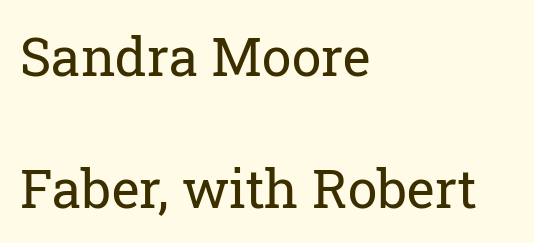
Q: Is the text bold? A: No.
Q: Is the text italic (slanted)? A: No, it is upright.
Q: Is the typeface a serif or a sans-serif typeface? A: Serif.
Q: Is the text underlined? A: No.
Q: How is the paragraph aligned? A: Left-aligned.
Q: Is the spacing between letters normal or unusually wide? A: Normal.
Q: Is the spacing between lines tight, normal or loose? A: Loose.
Q: Width (condensed, normal, or wide)? A: Normal.
Q: Stroke contrast? A: Low.
Q: x-height? A: Medium.
Q: Monospaced? A: No.
